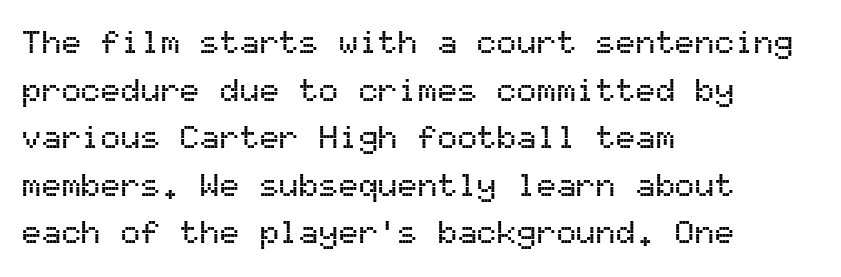
Q: Is the text italic (slanted)? A: No, it is upright.
Q: Is the typeface a serif or a sans-serif typeface? A: Sans-serif.
Q: Is the text underlined? A: No.
Q: How is the paragraph aligned? A: Left-aligned.
Q: Is the spacing between letters normal or unusually wide? A: Normal.
Q: Is the spacing between lines tight, normal or loose? A: Normal.
Q: Width (condensed, normal, or wide)? A: Normal.
Q: Stroke contrast? A: Medium.
Q: x-height? A: Medium.
Q: Monospaced? A: Yes.
